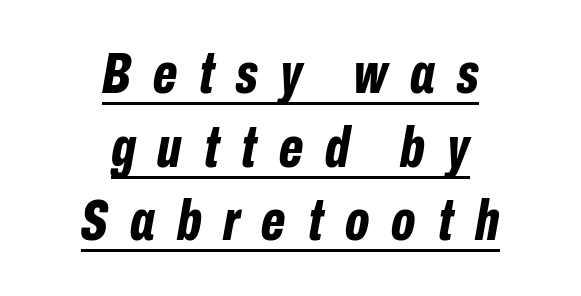
The image shows 58 px bold, condensed type, italic (leaning right); set centered, normal line spacing (1.27x), unusually wide letter spacing (+0.38 em), underlined; low stroke contrast and a medium x-height.
